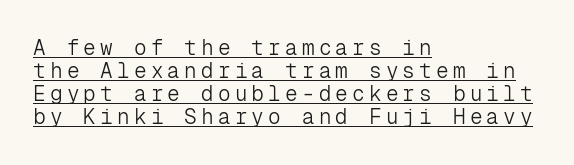
Q: Is the text bold? A: No.
Q: Is the text italic (slanted)? A: No, it is upright.
Q: Is the text underlined? A: Yes.
Q: How is the paragraph aligned? A: Left-aligned.
Q: Is the spacing between letters normal or unusually wide? A: Unusually wide.
Q: Is the spacing between lines tight, normal or loose? A: Tight.
